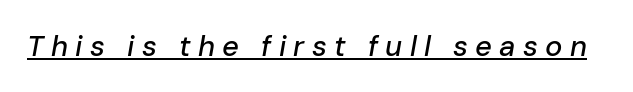
{"italic": "yes", "lean": "right", "slant_degrees": 10, "width": "normal", "stroke_contrast": "low", "x_height": "medium", "monospaced": "no", "underline": "yes", "letter_spacing": "wide", "letter_spacing_em": 0.25, "glyph_px": 29}
